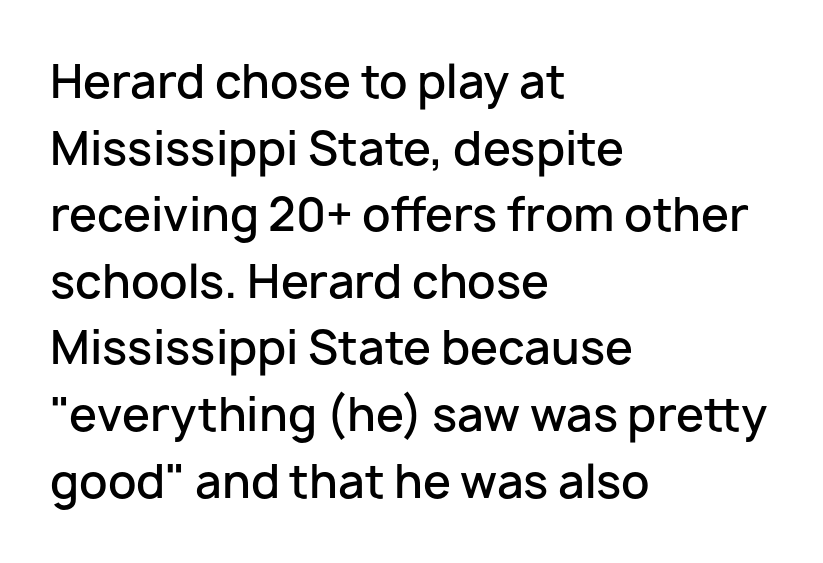
Q: Is the text bold? A: Semi-bold.
Q: Is the text italic (slanted)? A: No, it is upright.
Q: Is the typeface a serif or a sans-serif typeface? A: Sans-serif.
Q: Is the text underlined? A: No.
Q: How is the paragraph aligned? A: Left-aligned.
Q: Is the spacing between letters normal or unusually wide? A: Normal.
Q: Is the spacing between lines tight, normal or loose? A: Normal.
Q: Width (condensed, normal, or wide)? A: Normal.
Q: Stroke contrast? A: Low.
Q: x-height? A: Medium.
Q: Monospaced? A: No.
